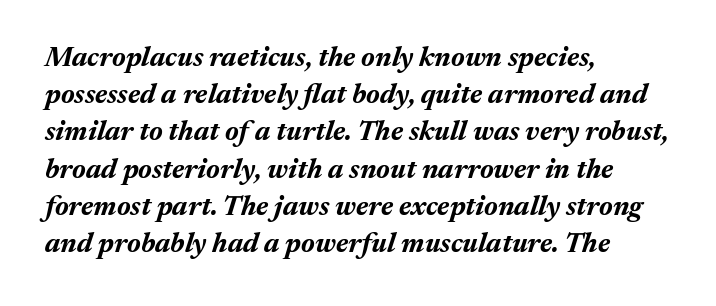
Baseline-to-baseline distance is the conventional proportion of letter height. The typography opts for an oblique posture over an upright one. Line starts are locked; line ends wander. Is this a fixed-width face? No — the glyphs have proportional, varying widths.
